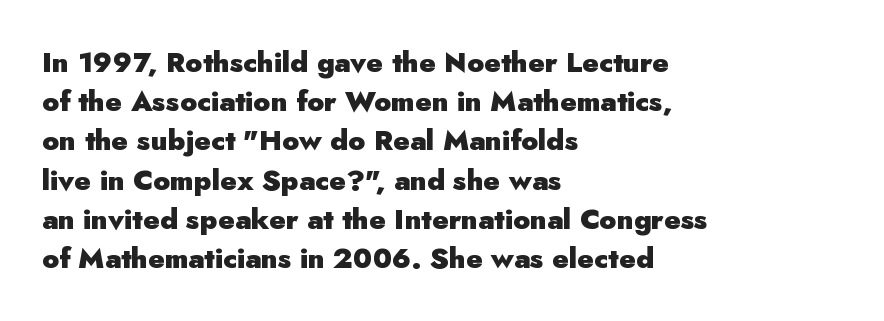
Rule under the text: the space is simply empty. Type style note: lacks serifs. Does the lettering tilt? It doesn't — this is upright. Caption: multi-line text, flush left, ragged right.
